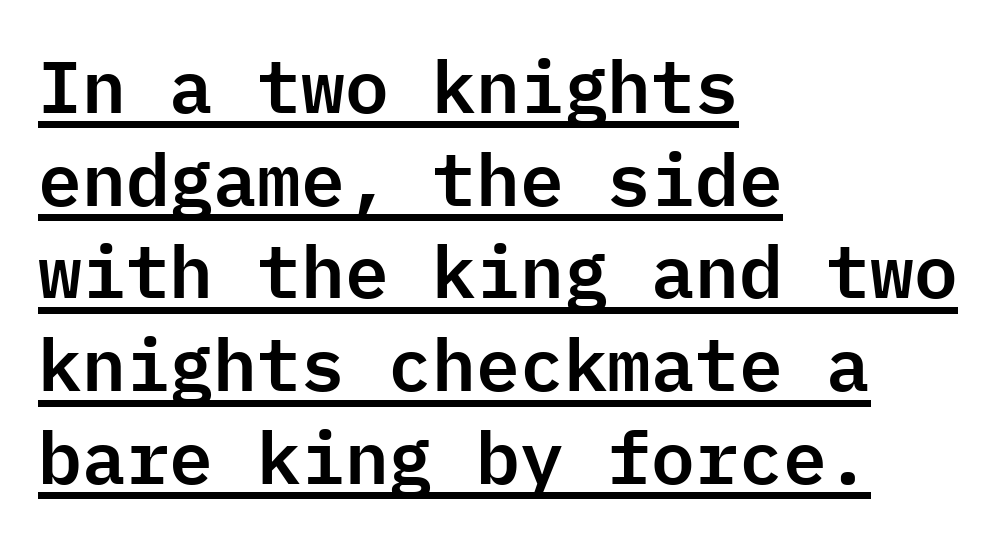
The image shows 73 px sans-serif type, upright, monospaced; set left-aligned, normal line spacing (1.27x), normal letter spacing, underlined; low stroke contrast and a medium x-height.
